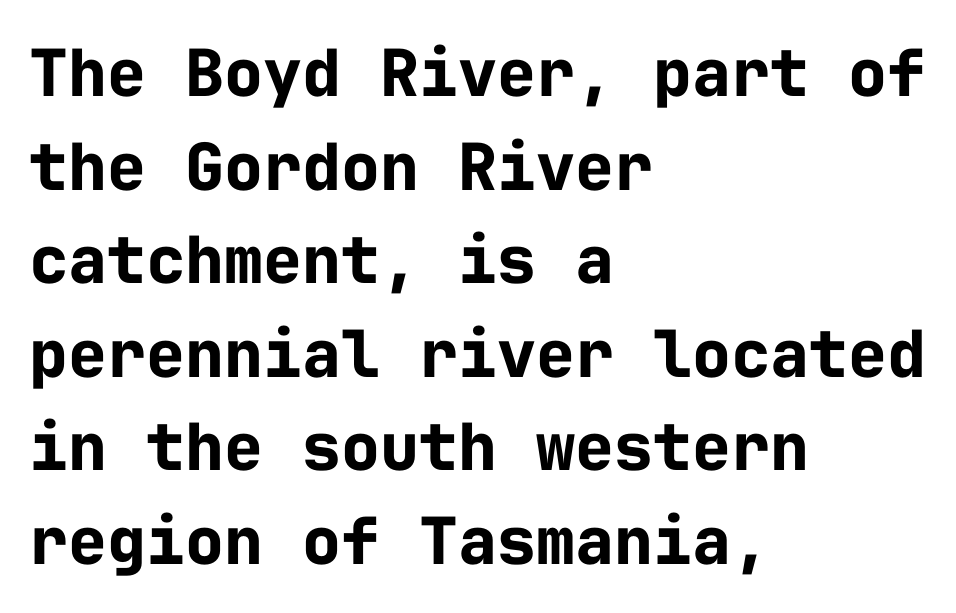
{"serif": "no", "italic": "no", "bold": "yes", "weight": "bold", "width": "normal", "stroke_contrast": "low", "x_height": "medium", "monospaced": "yes", "underline": "no", "align": "left", "line_spacing": "normal", "line_spacing_ratio": 1.44, "letter_spacing": "normal", "letter_spacing_em": 0.0, "glyph_px": 65}
